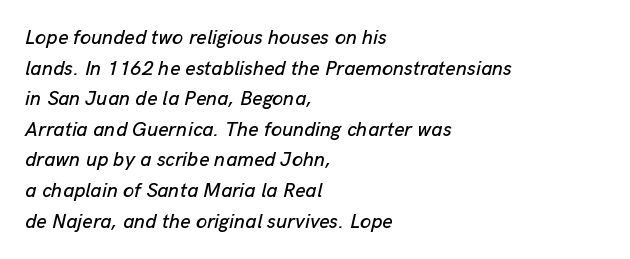
The image shows 20 px text type, italic (leaning right); set left-aligned, normal line spacing (1.53x), normal letter spacing, not underlined.
